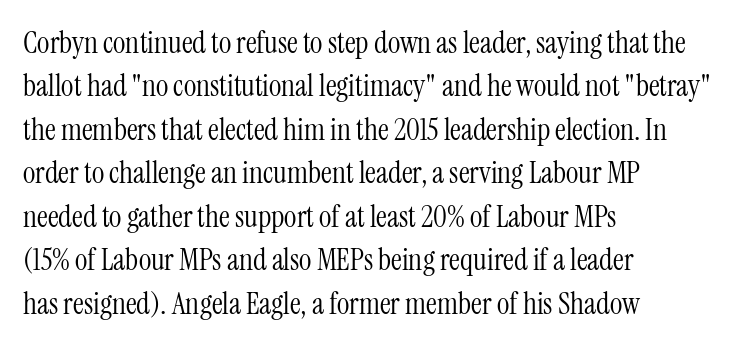
{"serif": "yes", "italic": "no", "bold": "no", "weight": "light", "width": "condensed", "stroke_contrast": "medium", "x_height": "medium", "monospaced": "no", "underline": "no", "align": "left", "line_spacing": "normal", "line_spacing_ratio": 1.45, "letter_spacing": "normal", "letter_spacing_em": 0.0, "glyph_px": 30}
